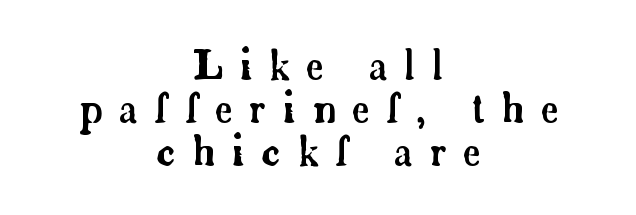
Q: Is the text italic (slanted)? A: No, it is upright.
Q: Is the typeface a serif or a sans-serif typeface? A: Serif.
Q: Is the text underlined? A: No.
Q: How is the paragraph aligned? A: Centered.
Q: Is the spacing between letters normal or unusually wide? A: Unusually wide.
Q: Is the spacing between lines tight, normal or loose? A: Tight.
Q: Width (condensed, normal, or wide)? A: Normal.
Q: Stroke contrast? A: Low.
Q: x-height? A: Small.
Q: Monospaced? A: No.
